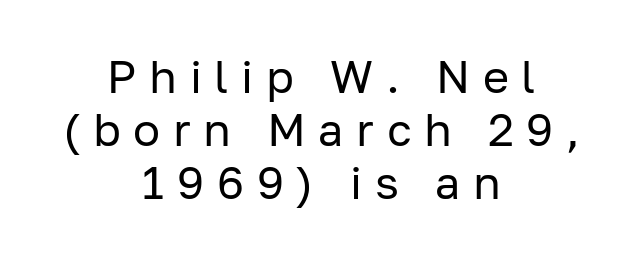
Q: Is the text bold? A: No.
Q: Is the text italic (slanted)? A: No, it is upright.
Q: Is the typeface a serif or a sans-serif typeface? A: Sans-serif.
Q: Is the text underlined? A: No.
Q: How is the paragraph aligned? A: Centered.
Q: Is the spacing between letters normal or unusually wide? A: Unusually wide.
Q: Width (condensed, normal, or wide)? A: Normal.
Q: Stroke contrast? A: Low.
Q: x-height? A: Medium.
Q: Monospaced? A: No.
